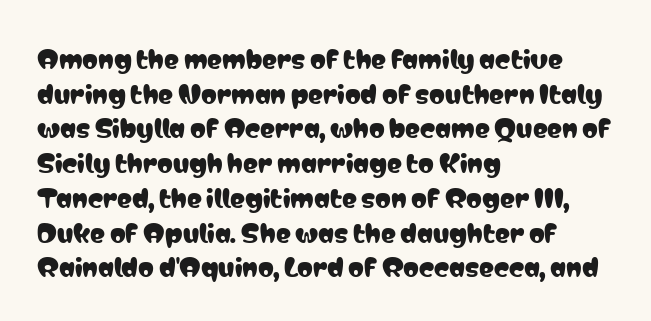
{"italic": "no", "underline": "no", "align": "left", "line_spacing": "normal", "line_spacing_ratio": 1.39, "letter_spacing": "normal", "letter_spacing_em": 0.0, "glyph_px": 25}
